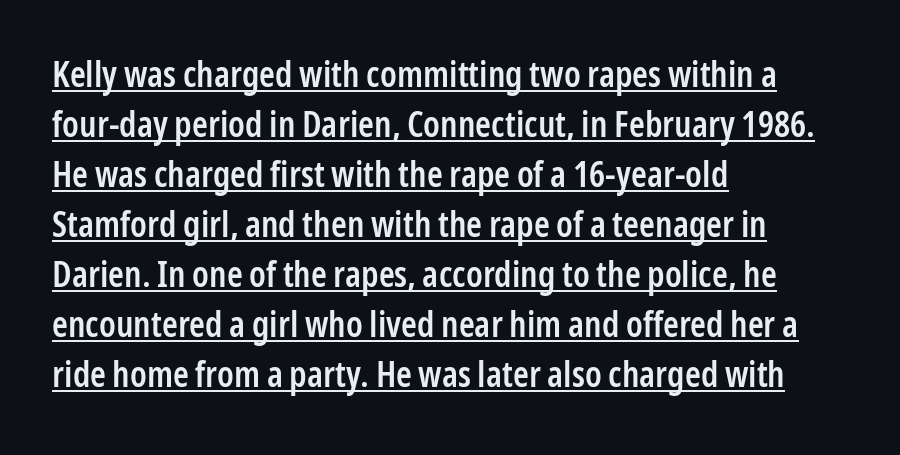
Q: Is the text bold? A: Semi-bold.
Q: Is the text italic (slanted)? A: No, it is upright.
Q: Is the typeface a serif or a sans-serif typeface? A: Sans-serif.
Q: Is the text underlined? A: Yes.
Q: How is the paragraph aligned? A: Left-aligned.
Q: Is the spacing between letters normal or unusually wide? A: Normal.
Q: Is the spacing between lines tight, normal or loose? A: Normal.
Q: Width (condensed, normal, or wide)? A: Condensed.
Q: Stroke contrast? A: Low.
Q: x-height? A: Medium.
Q: Monospaced? A: No.
